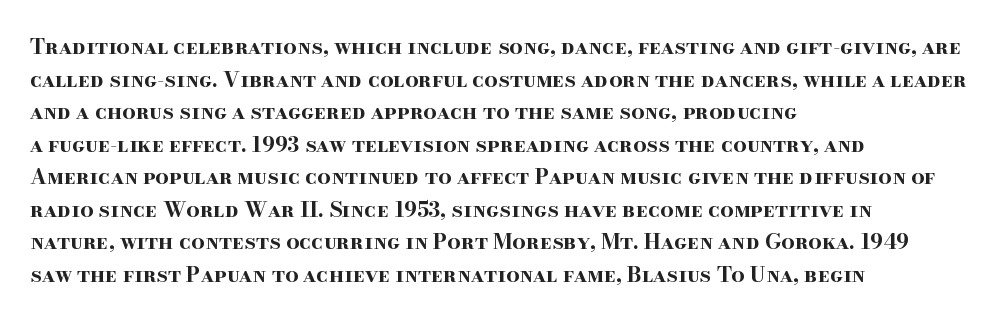
{"italic": "no", "bold": "yes", "underline": "no", "align": "left", "line_spacing": "normal", "line_spacing_ratio": 1.55, "letter_spacing": "normal", "letter_spacing_em": 0.0, "glyph_px": 21}
